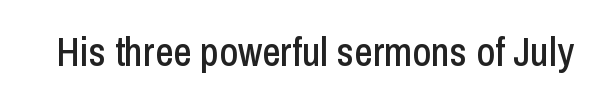
A typesetter would call this zero additional tracking. The rendering uses natural spacing where letterforms have individual widths. No feet cap the strokes, marking this as sans-serif type. These lines were composed using upright roman letters.
